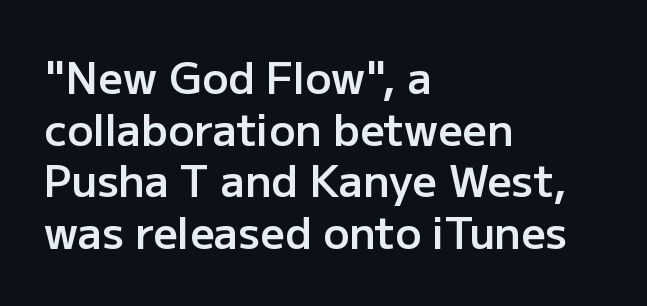
The image shows 43 px semibold sans-serif type, upright; set left-aligned, line spacing 1.2x, normal letter spacing, not underlined; low stroke contrast and a medium x-height.
